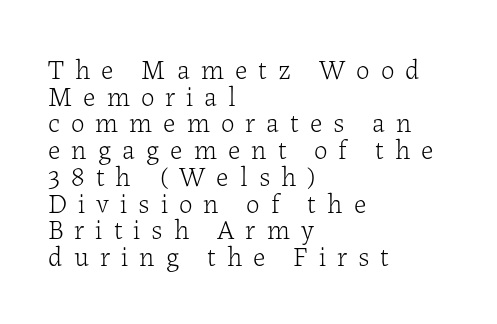
The image shows 27 px text type, upright; set left-aligned, tight line spacing (0.99x), unusually wide letter spacing (+0.41 em), not underlined.
